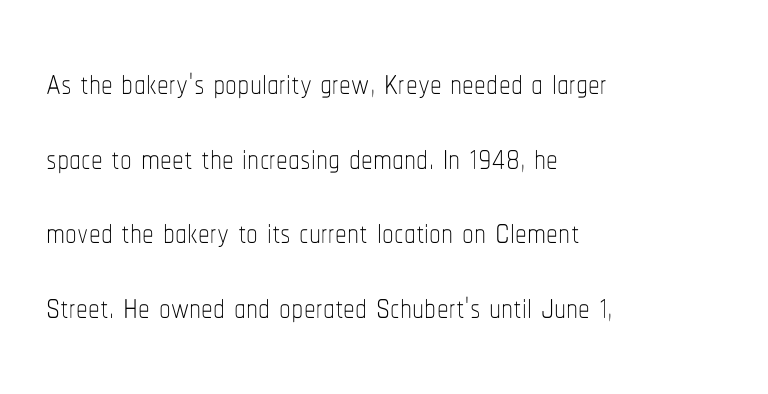
On a weight scale, this lands at 450 or below. Upright lettering throughout. Left-aligned paragraph, ragged on the right. Each letter keeps its own natural width here, so spacing adapts to shape. The passage shown has conventional tracking throughout.
